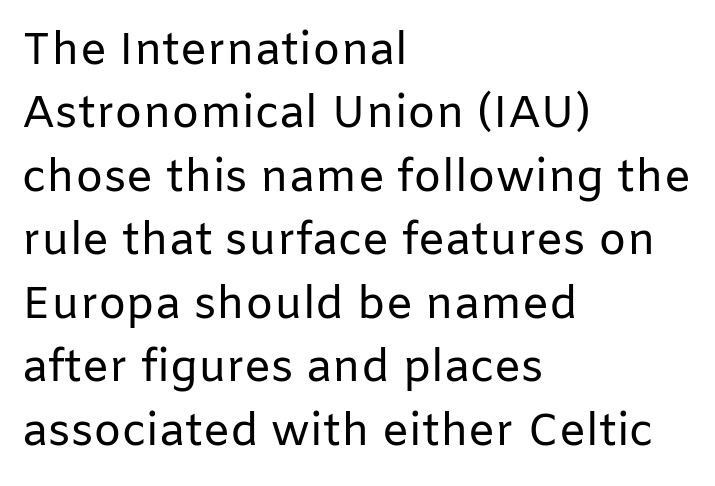
{"serif": "no", "italic": "no", "bold": "no", "weight": "regular", "width": "normal", "stroke_contrast": "low", "x_height": "medium", "monospaced": "no", "underline": "no", "align": "left", "line_spacing": "normal", "line_spacing_ratio": 1.41, "letter_spacing": "normal", "letter_spacing_em": 0.0, "glyph_px": 45}
